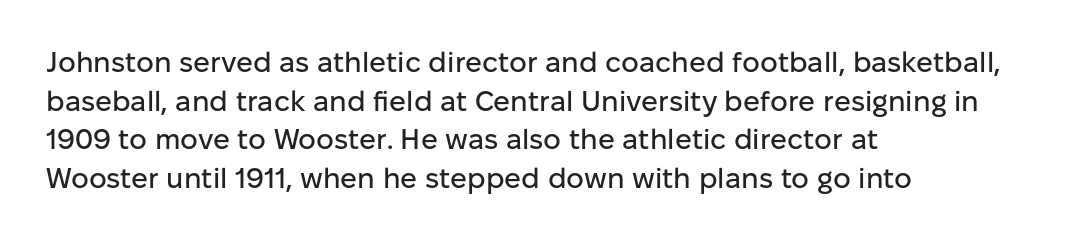
{"serif": "no", "italic": "no", "width": "normal", "stroke_contrast": "low", "x_height": "medium", "monospaced": "no", "underline": "no", "align": "left", "line_spacing": "normal", "line_spacing_ratio": 1.38, "letter_spacing": "normal", "letter_spacing_em": 0.0, "glyph_px": 28}
